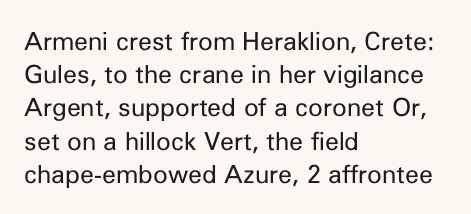
These lines sit exactly where default settings would place them. Decoration check: the copy has no underline. The typeface has the unassuming heft of standard copy or less. Horizontal alignment here is leftward, the default for most running prose.
